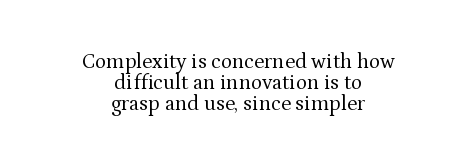
The image shows 21 px text type, upright; set centered, tight line spacing (1.01x), normal letter spacing, not underlined.
